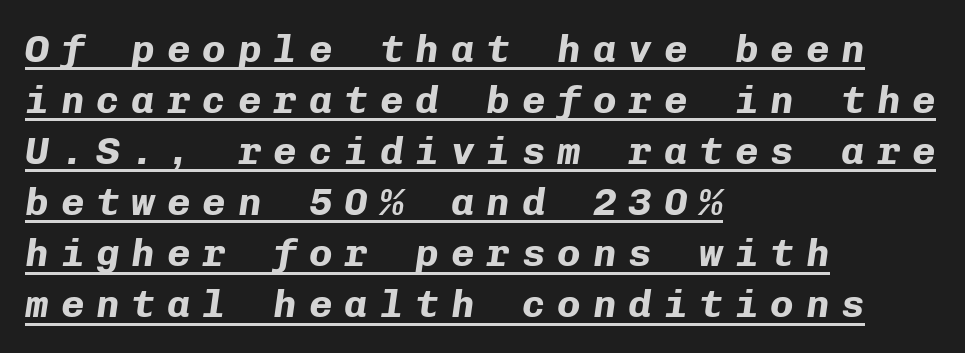
{"italic": "yes", "lean": "right", "slant_degrees": 8, "bold": "yes", "weight": "bold", "width": "normal", "stroke_contrast": "low", "x_height": "medium", "monospaced": "yes", "underline": "yes", "align": "left", "line_spacing": "normal", "line_spacing_ratio": 1.31, "letter_spacing": "wide", "letter_spacing_em": 0.31, "glyph_px": 39}
